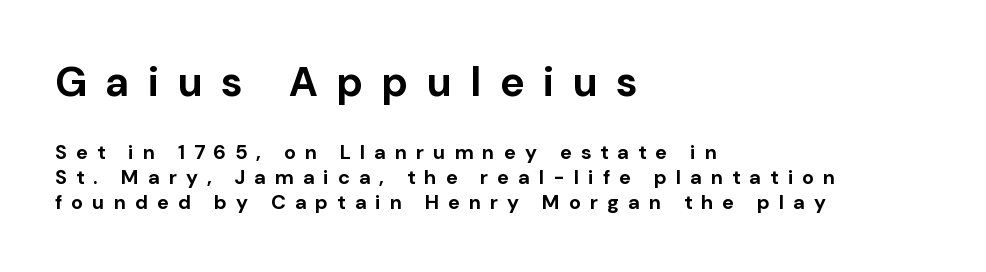
{"serif": "no", "italic": "no", "bold": "yes", "weight": "bold", "width": "normal", "stroke_contrast": "low", "x_height": "medium", "monospaced": "no", "underline": "no", "align": "left", "line_spacing": "normal", "line_spacing_ratio": 1.25, "letter_spacing": "wide", "letter_spacing_em": 0.46, "larger_block": "first", "size_ratio": 2.05, "glyph_px": 41}
